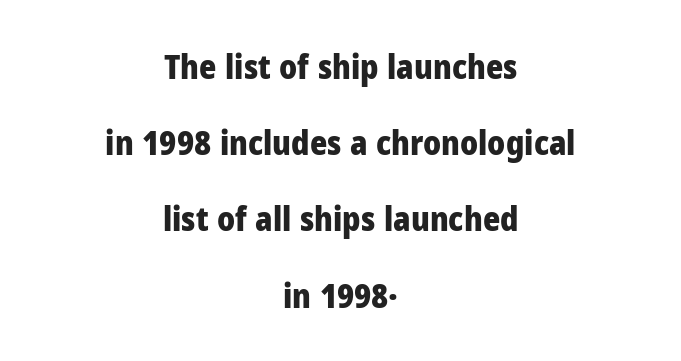
The image shows 33 px heavy sans-serif type, upright; set centered, loose line spacing (2.31x), normal letter spacing, not underlined; low stroke contrast and a medium x-height.
